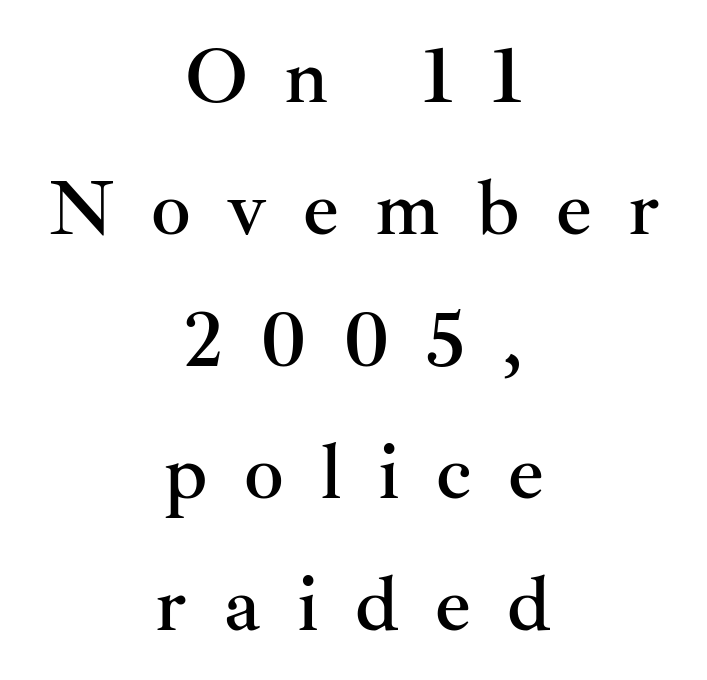
When letters stand straight like this, we call the style roman or upright. The space between consecutive lines is moderate. Is this a fixed-width face? No — the glyphs have proportional, varying widths. Where is the straight margin? There isn't one; the lines are centered. A typesetter would label this face a serif.
